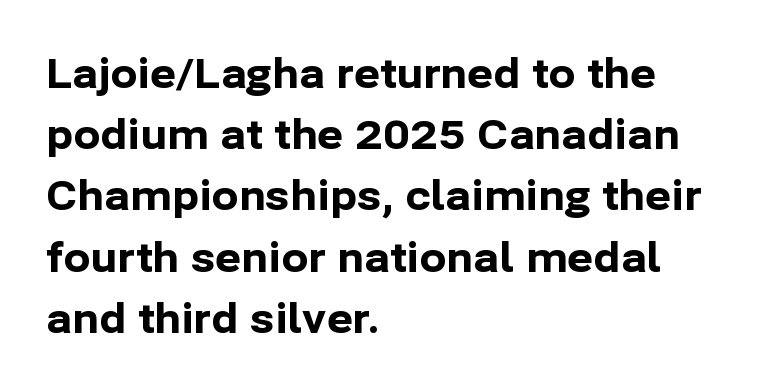
{"serif": "no", "italic": "no", "bold": "yes", "weight": "bold", "width": "normal", "stroke_contrast": "low", "x_height": "medium", "monospaced": "no", "underline": "no", "align": "left", "line_spacing": "normal", "line_spacing_ratio": 1.53, "letter_spacing": "normal", "letter_spacing_em": 0.0, "glyph_px": 40}
